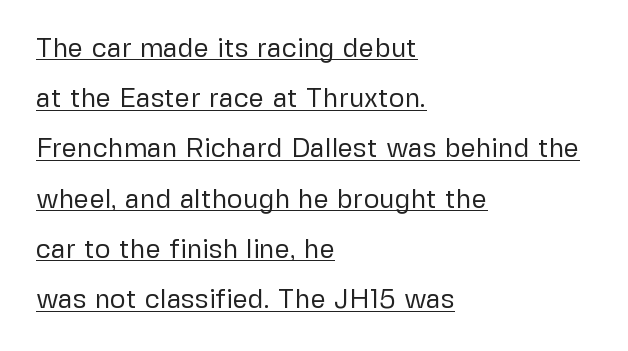
{"italic": "no", "bold": "no", "underline": "yes", "align": "left", "line_spacing_ratio": 1.86, "letter_spacing": "normal", "letter_spacing_em": 0.0, "glyph_px": 27}
